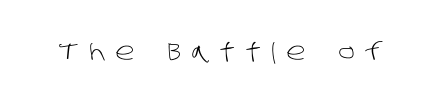
Q: Is the text bold? A: No.
Q: Is the text underlined? A: No.
Q: Is the spacing between letters normal or unusually wide? A: Unusually wide.
